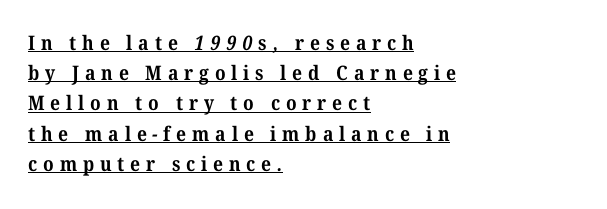
{"bold": "yes", "underline": "yes", "align": "left", "line_spacing": "normal", "line_spacing_ratio": 1.51, "letter_spacing": "wide", "letter_spacing_em": 0.29, "glyph_px": 20}
